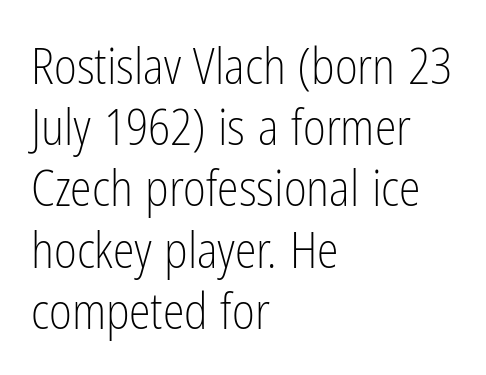
{"serif": "no", "italic": "no", "bold": "no", "weight": "light", "width": "condensed", "stroke_contrast": "low", "x_height": "medium", "monospaced": "no", "underline": "no", "align": "left", "line_spacing": "normal", "line_spacing_ratio": 1.25, "letter_spacing": "normal", "letter_spacing_em": 0.0, "glyph_px": 49}
